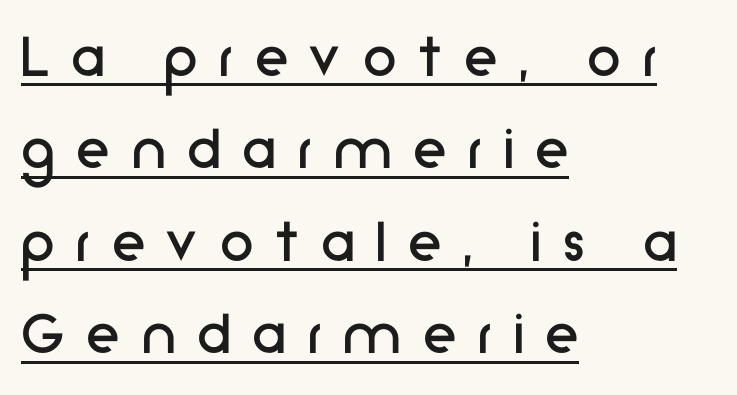
{"serif": "no", "italic": "no", "bold": "no", "weight": "regular", "width": "normal", "stroke_contrast": "low", "x_height": "medium", "monospaced": "no", "underline": "yes", "align": "left", "line_spacing": "normal", "line_spacing_ratio": 1.36, "letter_spacing": "wide", "letter_spacing_em": 0.32, "glyph_px": 68}
